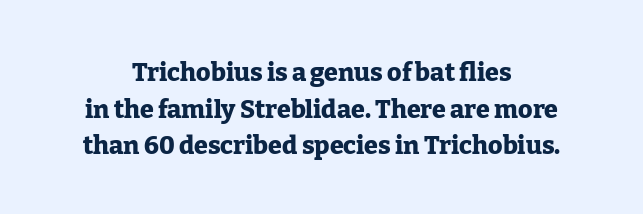
{"italic": "no", "bold": "yes", "underline": "no", "align": "center", "line_spacing": "normal", "line_spacing_ratio": 1.47, "letter_spacing": "normal", "letter_spacing_em": 0.0, "glyph_px": 25}
